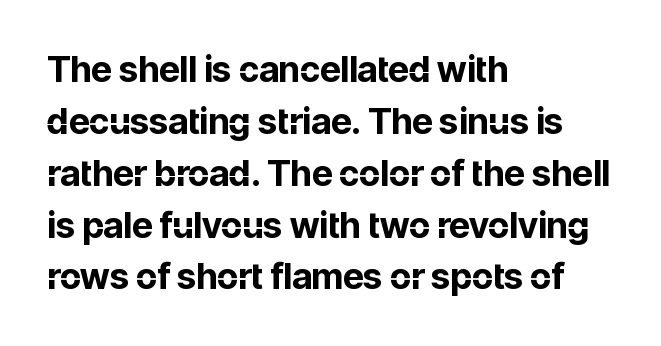
One-word summary of the alignment: left. A bare baseline throughout the passage. Notice how descenders clear the ascenders below comfortably — that's standard leading. Weight: bold.
